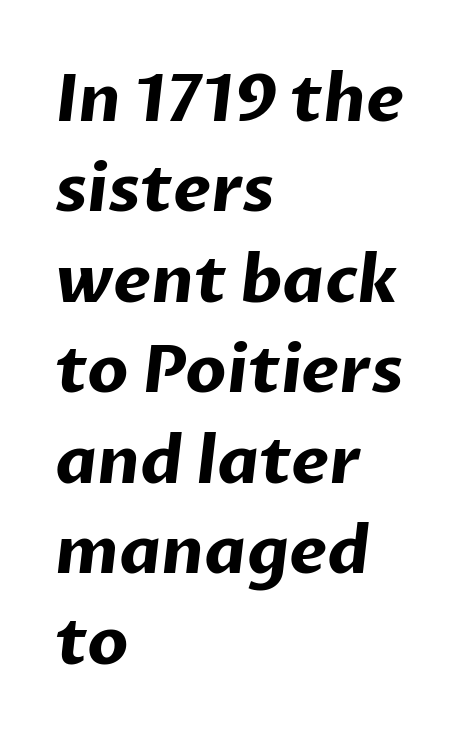
Q: Is the text bold? A: Yes.
Q: Is the typeface a serif or a sans-serif typeface? A: Sans-serif.
Q: Is the text underlined? A: No.
Q: How is the paragraph aligned? A: Left-aligned.
Q: Is the spacing between letters normal or unusually wide? A: Normal.
Q: Is the spacing between lines tight, normal or loose? A: Normal.
Q: Width (condensed, normal, or wide)? A: Normal.
Q: Stroke contrast? A: Low.
Q: x-height? A: Medium.
Q: Monospaced? A: No.
